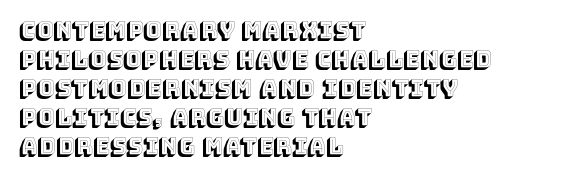
{"italic": "no", "underline": "no", "align": "left", "line_spacing": "normal", "line_spacing_ratio": 1.32, "letter_spacing": "normal", "letter_spacing_em": 0.0, "glyph_px": 22}
